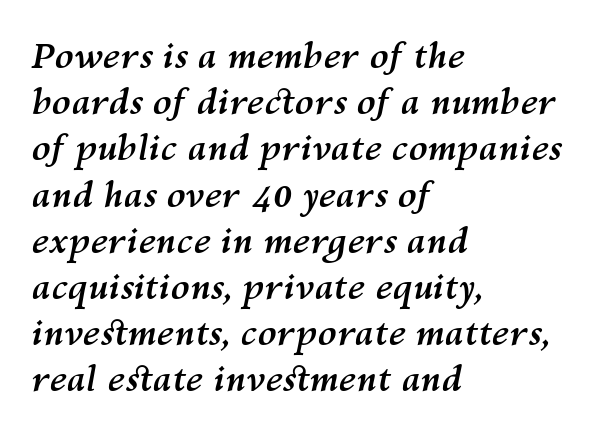
One glance says typical: line gaps are just what's usual. Compared with ordinary roman type, these characters are visibly tilted. The text block is weighted toward the left margin, trailing off unevenly rightward. Between one letter and the next there's only the usual sliver of space. Decoration check: the copy has no underline.
